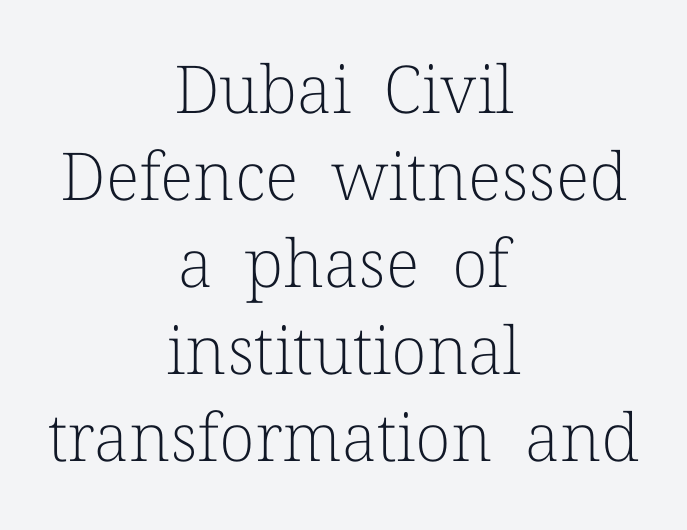
The image shows 66 px light serif type, upright; set centered, normal line spacing (1.32x), normal letter spacing, not underlined; low stroke contrast and a medium x-height.
